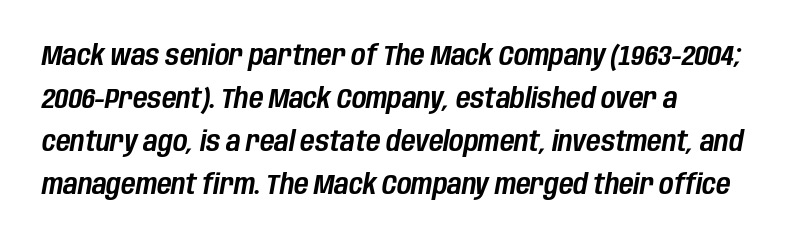
{"italic": "yes", "lean": "right", "slant_degrees": 10, "width": "condensed", "stroke_contrast": "low", "x_height": "large", "monospaced": "no", "underline": "no", "align": "left", "line_spacing": "normal", "line_spacing_ratio": 1.53, "letter_spacing": "normal", "letter_spacing_em": 0.0, "glyph_px": 28}
